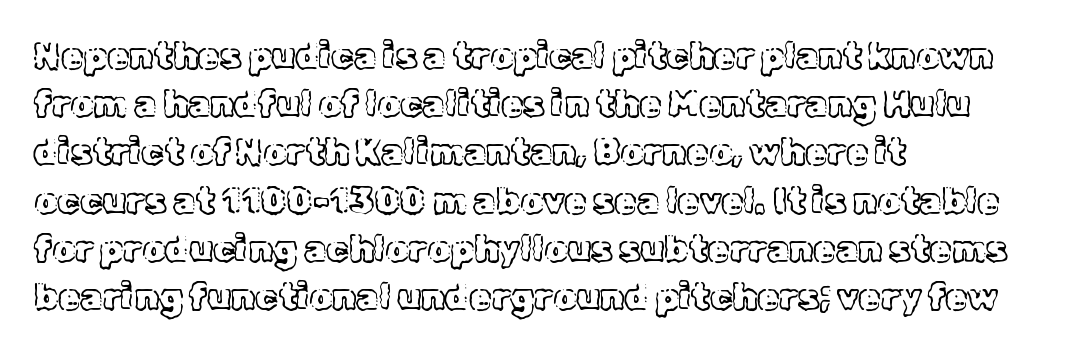
How would I describe the line gaps? Plain and ordinary. The typesetter chose a ragged-right arrangement here. The passage shown is not underscored anywhere. Inter-character spacing is left at the font's built-in metrics. This sample uses an upright cut, with every glyph sitting square on the baseline.
